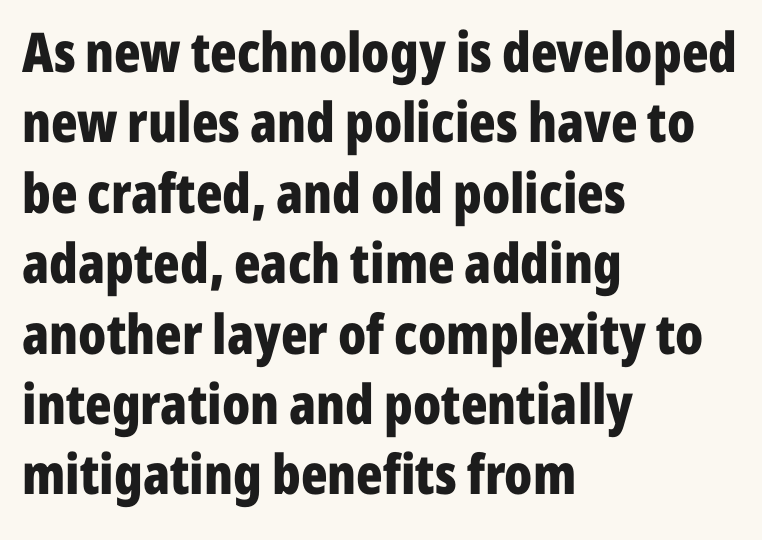
The characters look thick and weighty, a clear bold. These lines are rendered in a variable-pitch font. Letters rest on an invisible, unmarked baseline. Nope, not italic — everything's standing straight.
